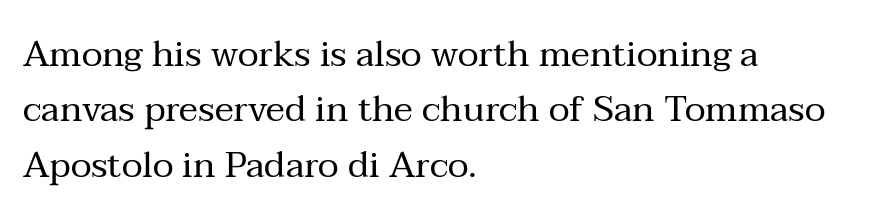
Q: Is the text bold? A: No.
Q: Is the text italic (slanted)? A: No, it is upright.
Q: Is the typeface a serif or a sans-serif typeface? A: Serif.
Q: Is the text underlined? A: No.
Q: How is the paragraph aligned? A: Left-aligned.
Q: Is the spacing between letters normal or unusually wide? A: Normal.
Q: Is the spacing between lines tight, normal or loose? A: Normal.
Q: Width (condensed, normal, or wide)? A: Normal.
Q: Stroke contrast? A: Medium.
Q: x-height? A: Medium.
Q: Monospaced? A: No.
